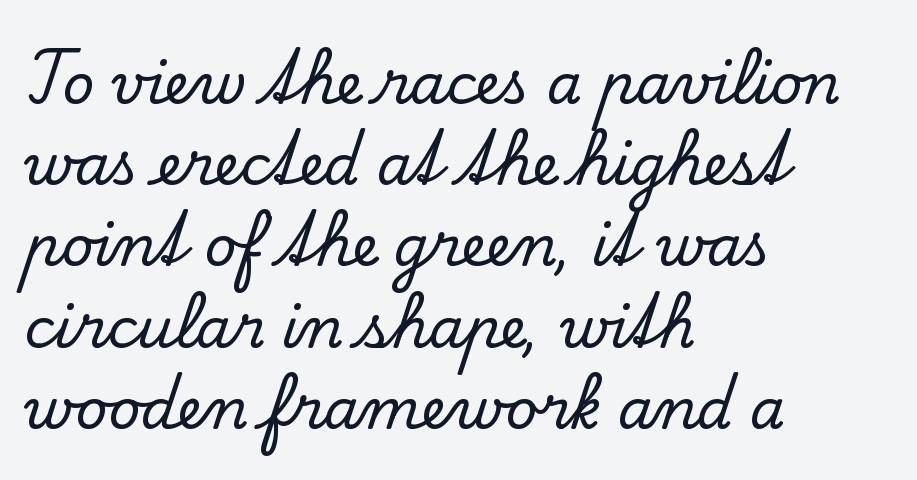
The rendering uses natural spacing where letterforms have individual widths. These lines are composed in type with serifs. Observe the ordinary spacing: letters are neighbours, not strangers. Clear beneath every line of the passage. A typesetter would call this leading conventional body-copy spacing.
